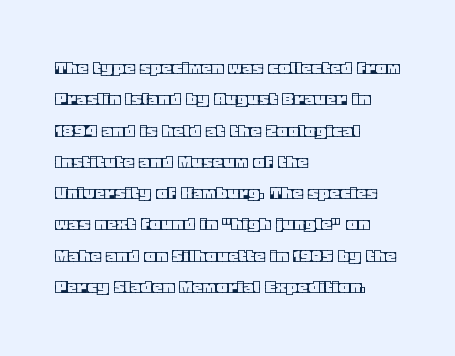
The compositor pushed each line to the left boundary. The designer left line spacing at the default. The rendering keeps characters at their native spacing. No italicization has been applied; the sample stays upright. Clear beneath every line of the passage.
